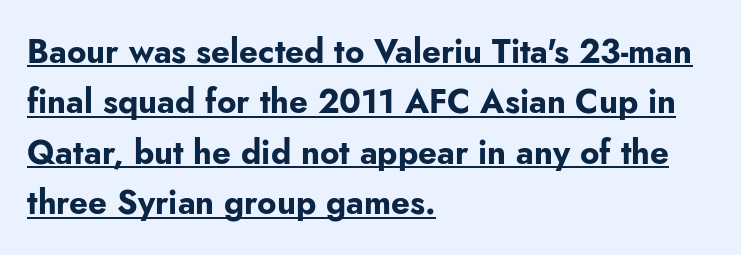
The image shows 33 px bold sans-serif type, upright; set left-aligned, normal line spacing (1.53x), normal letter spacing, underlined; low stroke contrast and a small x-height.
